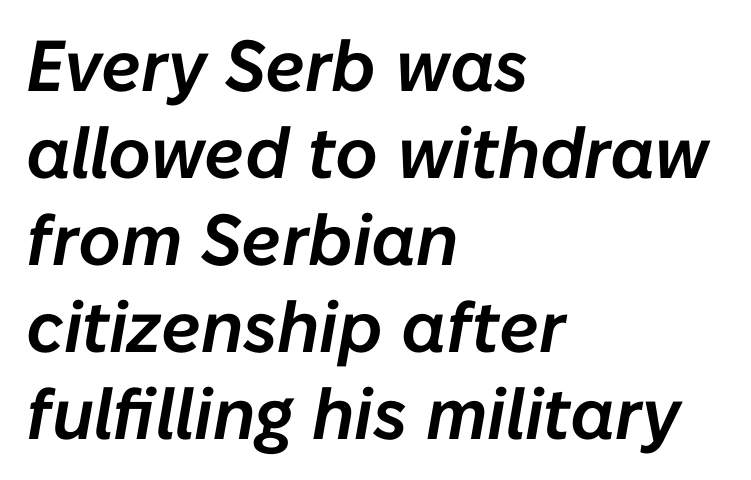
{"italic": "yes", "lean": "right", "slant_degrees": 10, "width": "normal", "stroke_contrast": "low", "x_height": "medium", "monospaced": "no", "underline": "no", "align": "left", "line_spacing_ratio": 1.21, "letter_spacing": "normal", "letter_spacing_em": 0.0, "glyph_px": 72}
